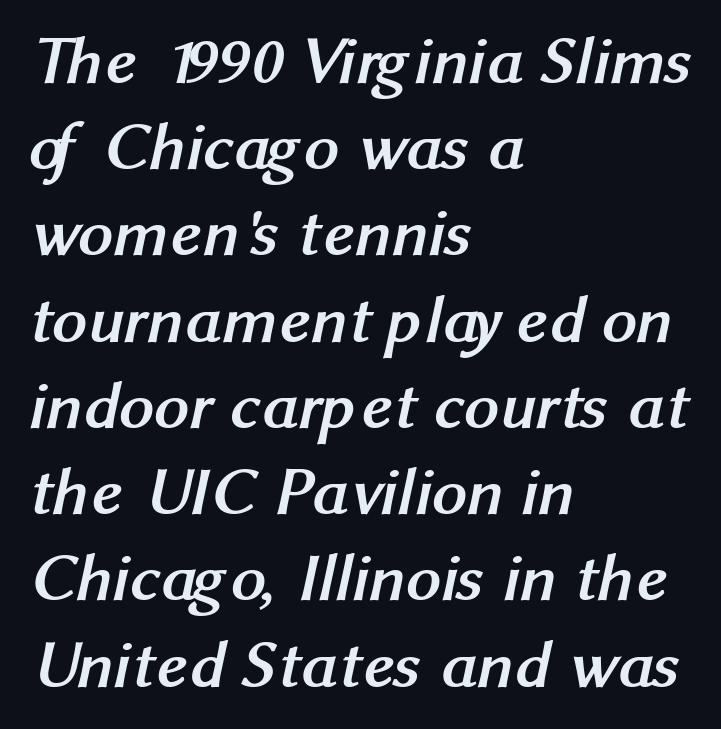
The image shows 69 px semibold sans-serif type; set left-aligned, normal line spacing (1.25x), normal letter spacing, not underlined; medium stroke contrast and a medium x-height.
